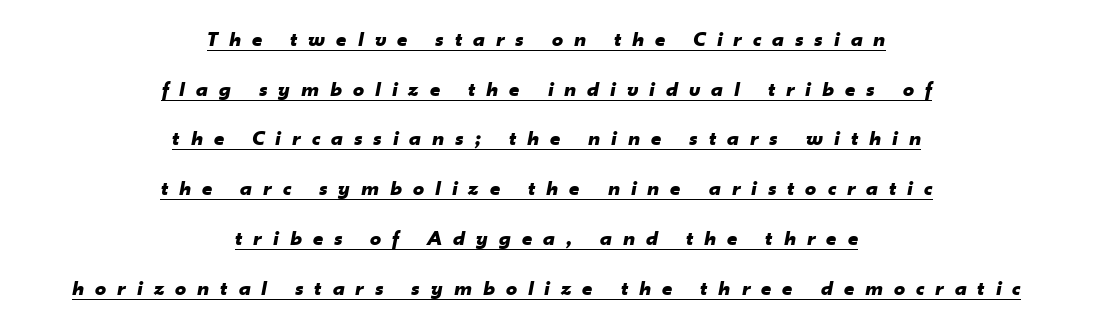
The image shows 22 px bold type, italic (leaning right); set centered, loose line spacing (2.26x), unusually wide letter spacing (+0.5 em), underlined.
